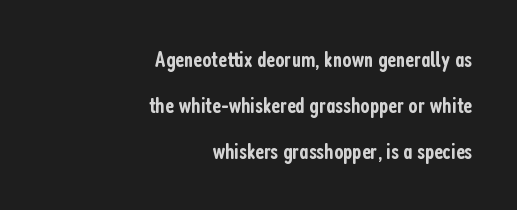
Q: Is the text bold? A: Semi-bold.
Q: Is the text italic (slanted)? A: No, it is upright.
Q: Is the text underlined? A: No.
Q: How is the paragraph aligned? A: Right-aligned.
Q: Is the spacing between letters normal or unusually wide? A: Normal.
Q: Is the spacing between lines tight, normal or loose? A: Loose.
